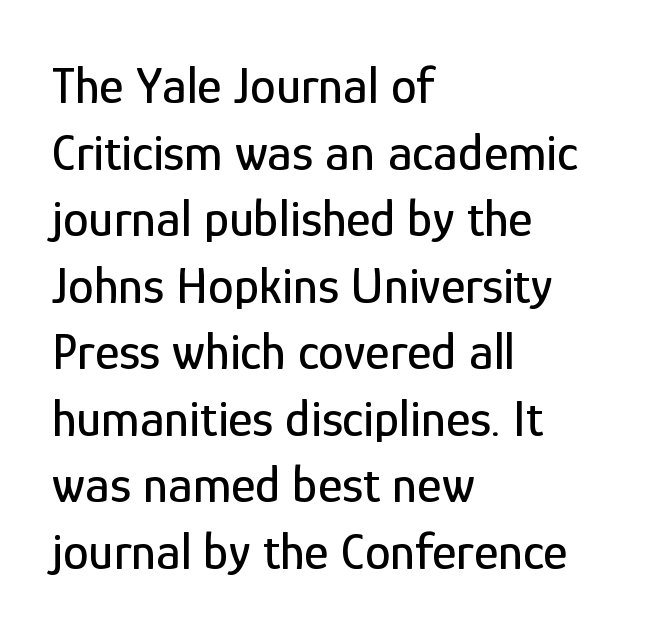
{"serif": "no", "italic": "no", "width": "condensed", "stroke_contrast": "low", "x_height": "medium", "monospaced": "no", "underline": "no", "align": "left", "line_spacing": "normal", "line_spacing_ratio": 1.28, "letter_spacing": "normal", "letter_spacing_em": 0.0, "glyph_px": 52}
